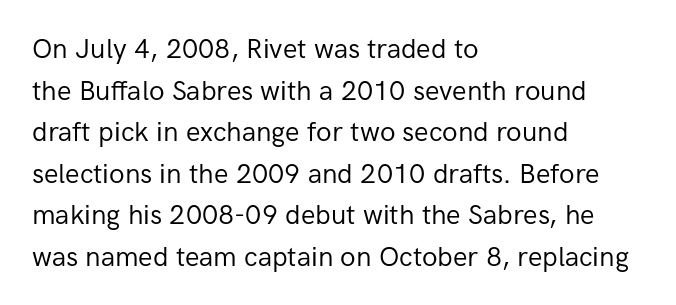
{"italic": "no", "bold": "no", "underline": "no", "align": "left", "line_spacing": "normal", "line_spacing_ratio": 1.54, "letter_spacing": "normal", "letter_spacing_em": 0.0, "glyph_px": 27}
